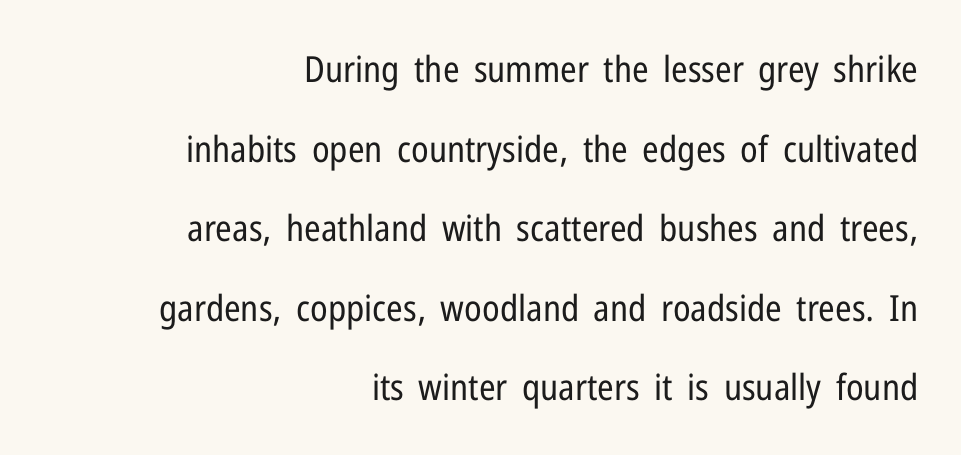
Every row of glyphs terminates at an identical x-position on the right. Beneath every word, the page is bare. The horizontal fit of the characters is conventional and even. Note the varied advance widths — an 'i' is clearly narrower than an 'm'. Heft: none added — not bold. Does the type have serifs? No, each stem ends abruptly.
